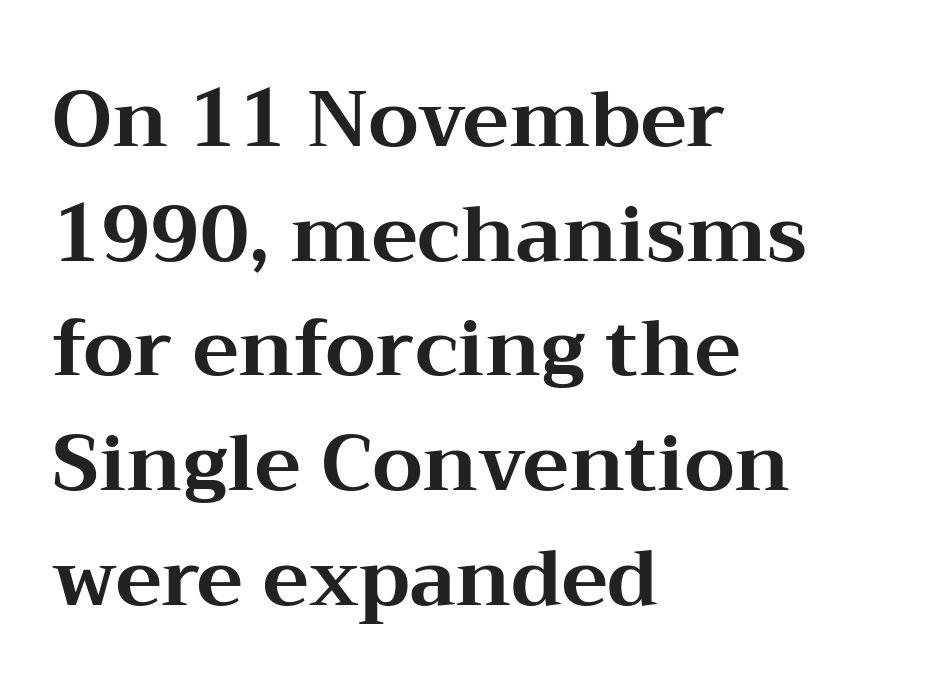
Q: Is the text bold? A: Yes.
Q: Is the text italic (slanted)? A: No, it is upright.
Q: Is the typeface a serif or a sans-serif typeface? A: Serif.
Q: Is the text underlined? A: No.
Q: How is the paragraph aligned? A: Left-aligned.
Q: Is the spacing between letters normal or unusually wide? A: Normal.
Q: Is the spacing between lines tight, normal or loose? A: Normal.
Q: Width (condensed, normal, or wide)? A: Wide.
Q: Stroke contrast? A: Medium.
Q: x-height? A: Medium.
Q: Monospaced? A: No.
